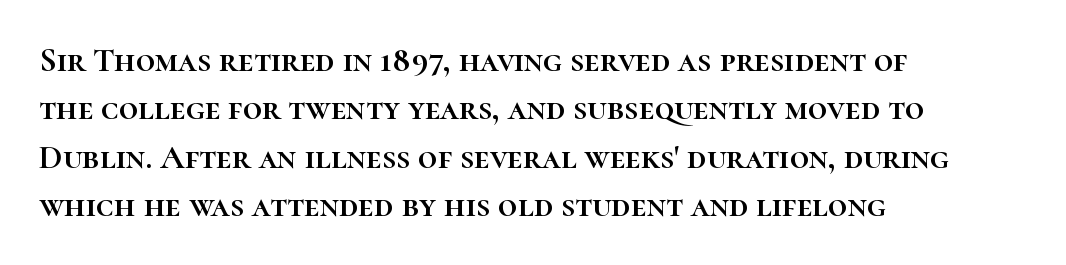
Short and long lines alike share a common starting point at left. Anything drawn beneath the words? Only blank space. Honestly, the row spacing looks completely unremarkable. You can tell it's not italic because the verticals are truly vertical. Nothing unusual about the tracking: characters are spaced as the font intends.
